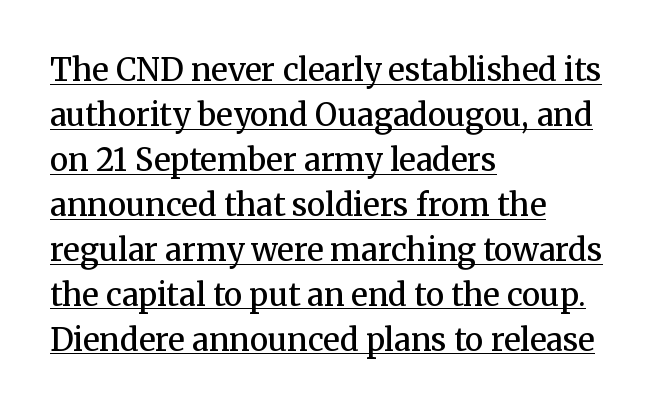
{"serif": "yes", "italic": "no", "bold": "semi", "weight": "semibold", "width": "normal", "stroke_contrast": "medium", "x_height": "medium", "monospaced": "no", "underline": "yes", "align": "left", "line_spacing": "normal", "line_spacing_ratio": 1.45, "letter_spacing": "normal", "letter_spacing_em": 0.0, "glyph_px": 31}
